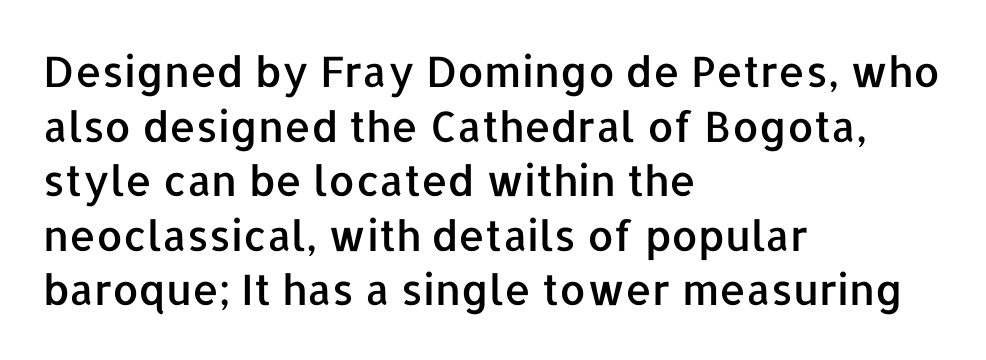
The image shows 42 px sans-serif type, upright; set left-aligned, normal line spacing (1.3x), normal letter spacing, not underlined; low stroke contrast and a medium x-height.
